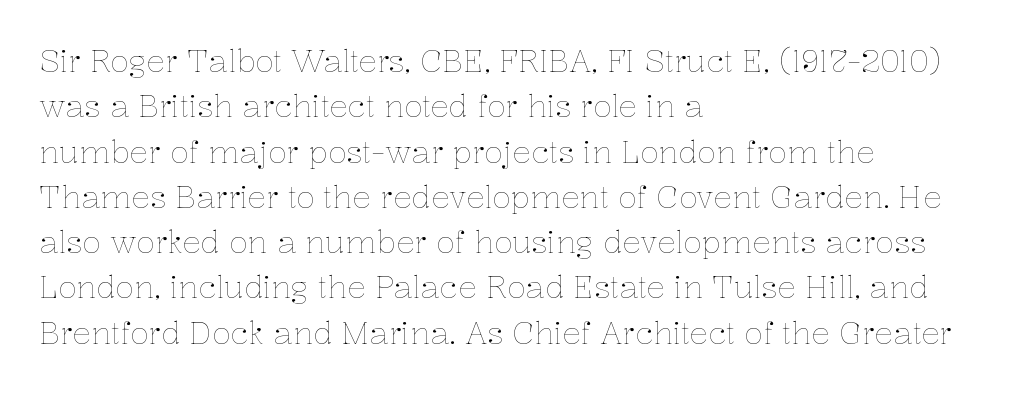
Q: Is the text bold? A: No.
Q: Is the text italic (slanted)? A: No, it is upright.
Q: Is the text underlined? A: No.
Q: How is the paragraph aligned? A: Left-aligned.
Q: Is the spacing between letters normal or unusually wide? A: Normal.
Q: Is the spacing between lines tight, normal or loose? A: Normal.
Q: Width (condensed, normal, or wide)? A: Normal.
Q: Stroke contrast? A: Low.
Q: x-height? A: Medium.
Q: Monospaced? A: No.
